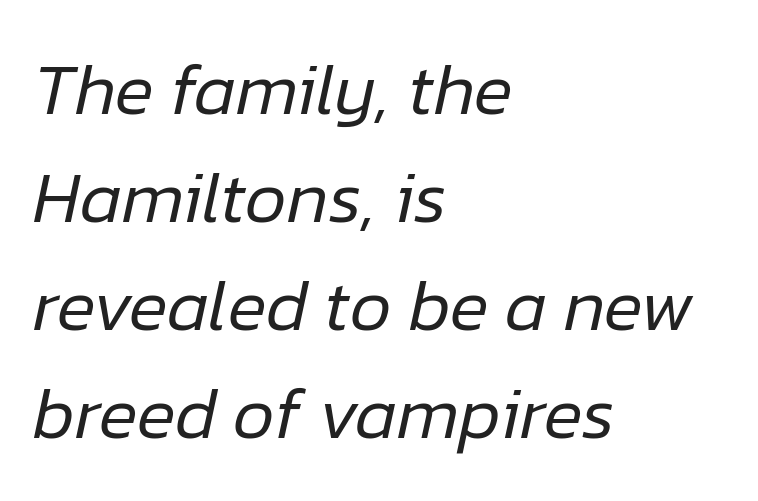
The image shows 73 px regular-weight type, italic (leaning right); set left-aligned, normal line spacing (1.48x), normal letter spacing, not underlined; low stroke contrast and a medium x-height.
